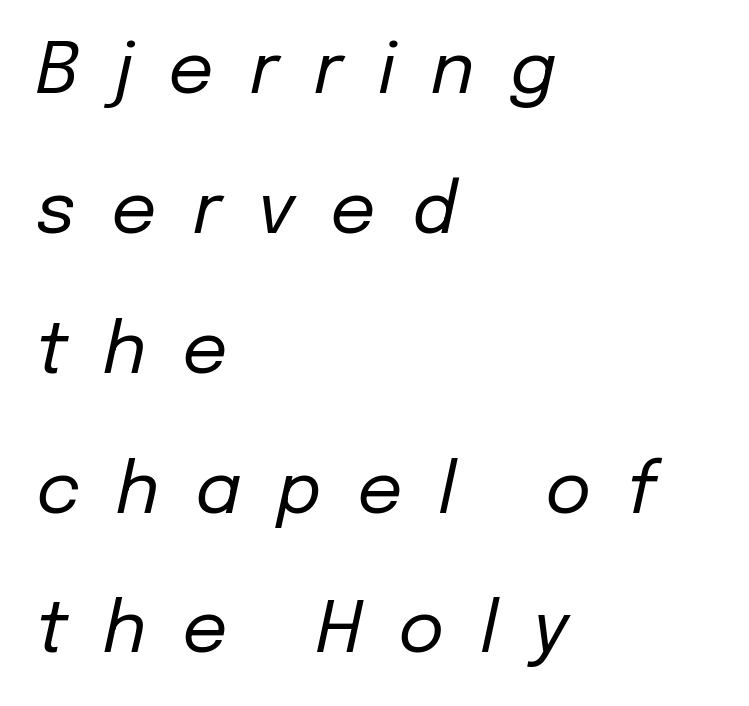
Q: Is the text bold? A: No.
Q: Is the text italic (slanted)? A: Yes, it leans right by about 12 degrees.
Q: Is the text underlined? A: No.
Q: How is the paragraph aligned? A: Left-aligned.
Q: Is the spacing between letters normal or unusually wide? A: Unusually wide.
Q: Is the spacing between lines tight, normal or loose? A: Loose.
Q: Width (condensed, normal, or wide)? A: Normal.
Q: Stroke contrast? A: Low.
Q: x-height? A: Medium.
Q: Monospaced? A: No.
